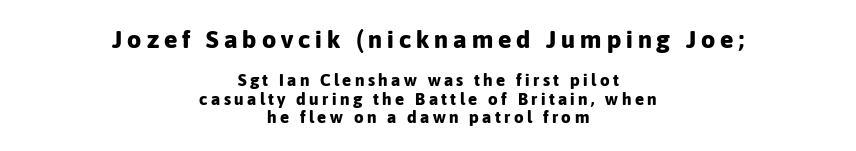
{"italic": "no", "bold": "yes", "underline": "no", "align": "center", "line_spacing": "tight", "line_spacing_ratio": 1.06, "letter_spacing": "wide", "letter_spacing_em": 0.2, "larger_block": "first", "size_ratio": 1.47, "glyph_px": 25}
